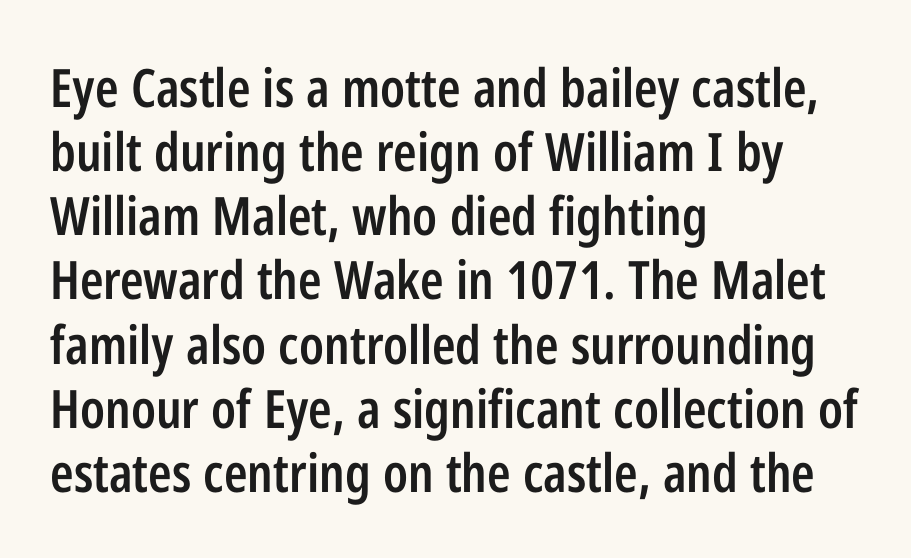
Q: Is the text bold? A: Semi-bold.
Q: Is the text italic (slanted)? A: No, it is upright.
Q: Is the typeface a serif or a sans-serif typeface? A: Sans-serif.
Q: Is the text underlined? A: No.
Q: How is the paragraph aligned? A: Left-aligned.
Q: Is the spacing between letters normal or unusually wide? A: Normal.
Q: Width (condensed, normal, or wide)? A: Condensed.
Q: Stroke contrast? A: Low.
Q: x-height? A: Medium.
Q: Monospaced? A: No.
